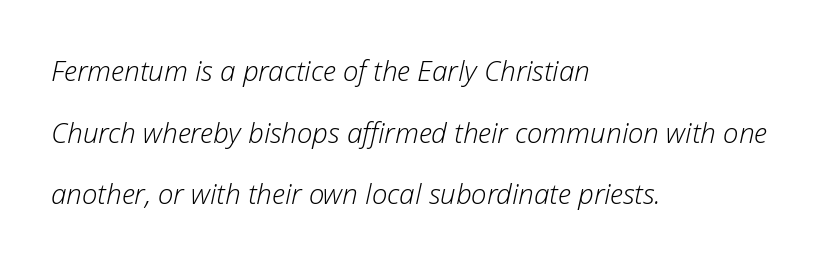
Q: Is the text bold? A: No.
Q: Is the text italic (slanted)? A: Yes, it leans right by about 12 degrees.
Q: Is the text underlined? A: No.
Q: How is the paragraph aligned? A: Left-aligned.
Q: Is the spacing between letters normal or unusually wide? A: Normal.
Q: Is the spacing between lines tight, normal or loose? A: Loose.
Q: Width (condensed, normal, or wide)? A: Normal.
Q: Stroke contrast? A: Low.
Q: x-height? A: Medium.
Q: Monospaced? A: No.
